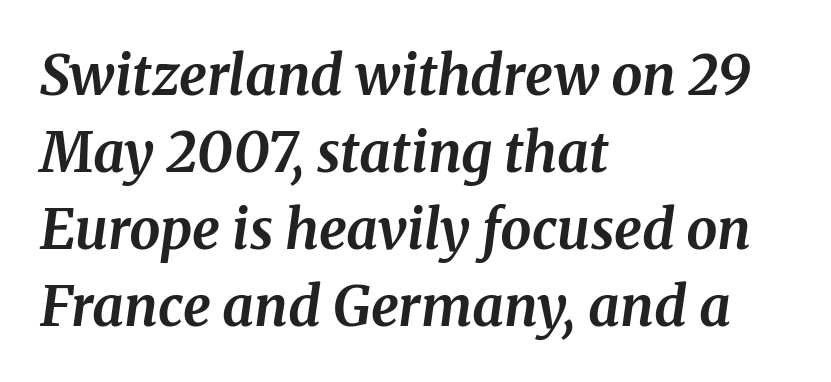
The image shows 55 px bold serif type, italic (leaning right); set left-aligned, normal line spacing (1.4x), normal letter spacing, not underlined; medium stroke contrast and a medium x-height.
